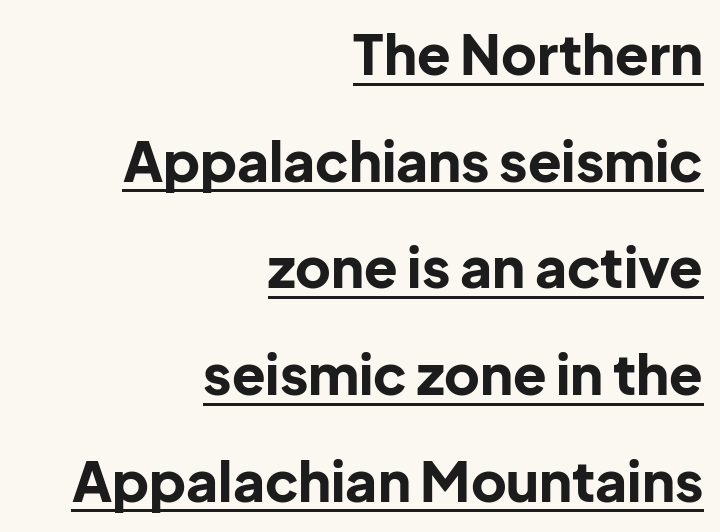
Q: Is the text bold? A: Yes.
Q: Is the text italic (slanted)? A: No, it is upright.
Q: Is the typeface a serif or a sans-serif typeface? A: Sans-serif.
Q: Is the text underlined? A: Yes.
Q: How is the paragraph aligned? A: Right-aligned.
Q: Is the spacing between letters normal or unusually wide? A: Normal.
Q: Is the spacing between lines tight, normal or loose? A: Loose.
Q: Width (condensed, normal, or wide)? A: Normal.
Q: Stroke contrast? A: Low.
Q: x-height? A: Medium.
Q: Monospaced? A: No.
